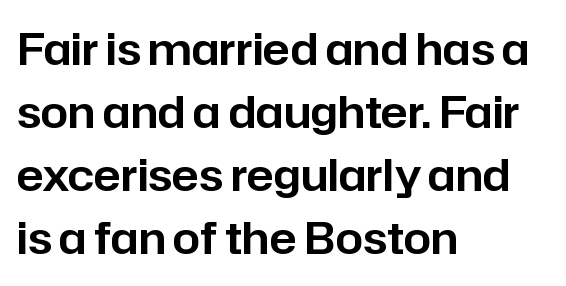
{"serif": "no", "italic": "no", "width": "normal", "stroke_contrast": "low", "x_height": "medium", "monospaced": "no", "underline": "no", "align": "left", "line_spacing": "normal", "line_spacing_ratio": 1.43, "letter_spacing": "normal", "letter_spacing_em": 0.0, "glyph_px": 44}
